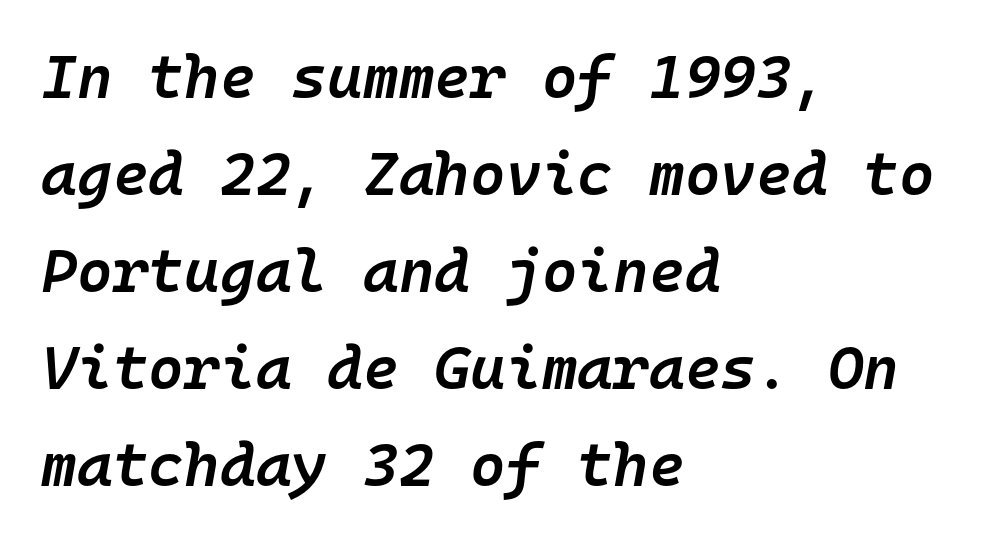
{"italic": "yes", "lean": "right", "slant_degrees": 10, "bold": "semi", "weight": "semibold", "width": "normal", "stroke_contrast": "low", "x_height": "medium", "monospaced": "yes", "underline": "no", "align": "left", "line_spacing": "normal", "line_spacing_ratio": 1.59, "letter_spacing": "normal", "letter_spacing_em": 0.0, "glyph_px": 61}
